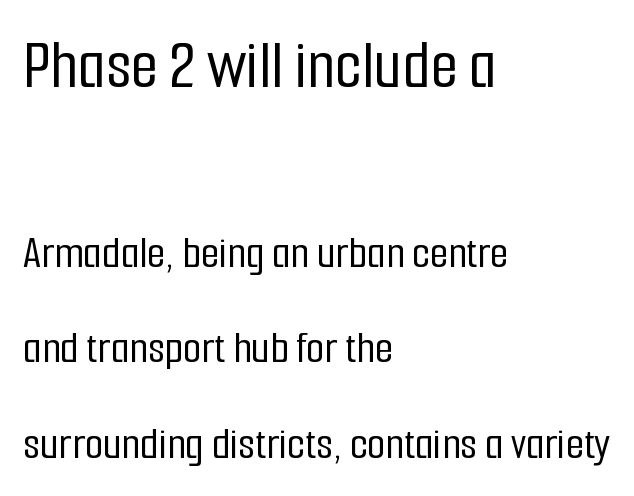
Rule under the text: the space is simply empty. A typesetter would call this zero additional tracking. The type sits square on the baseline with zero lean. What's the leading like? Stretched, with rows far apart.
